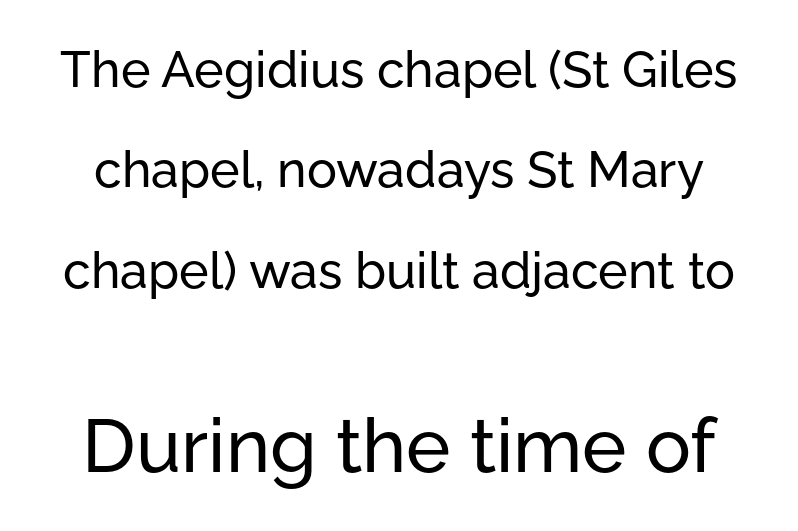
The image shows 75 px sans-serif type, upright; set loose line spacing (2.01x), normal letter spacing, not underlined; the second (bottom) block is 1.5x larger; low stroke contrast and a medium x-height.
